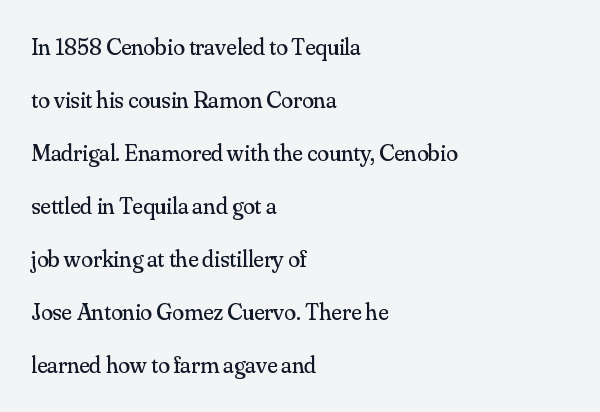
{"italic": "no", "bold": "no", "underline": "no", "align": "left", "line_spacing": "loose", "line_spacing_ratio": 2.21, "letter_spacing": "normal", "letter_spacing_em": 0.0, "glyph_px": 24}
